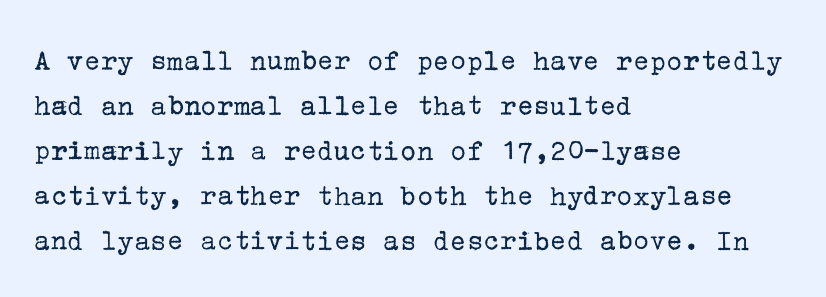
The space between consecutive lines is moderate. Leftover space on each line is placed entirely after the last word. Caption: face not bold, strokes unweighted. No extra tracking has been applied to these lines. Quick note: underline off. Typographically, this falls in the serif category.
